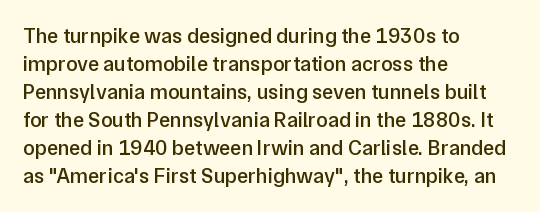
This is moderately heavy type, rendered in semibold. The baseline area is clear. The horizontal fit of the characters is conventional and even. Layout note: lines flush left.
